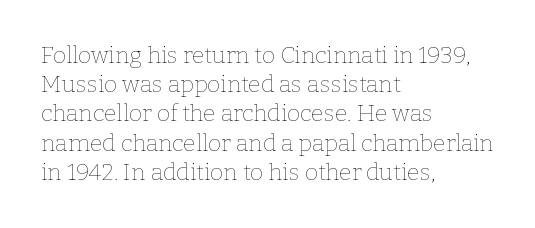
{"italic": "no", "bold": "no", "underline": "no", "align": "left", "line_spacing": "normal", "line_spacing_ratio": 1.27, "letter_spacing": "normal", "letter_spacing_em": 0.0, "glyph_px": 23}
